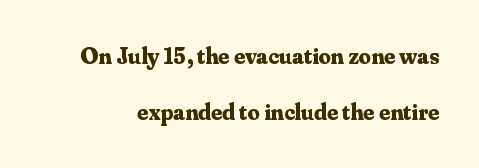
There is no visible air inserted between adjacent glyphs. Heavy, bold letterforms. If you drew a line through each stem, it would be perfectly vertical. Lines of text with bare space underneath. Honestly, the rows look like they've been pulled way apart.
